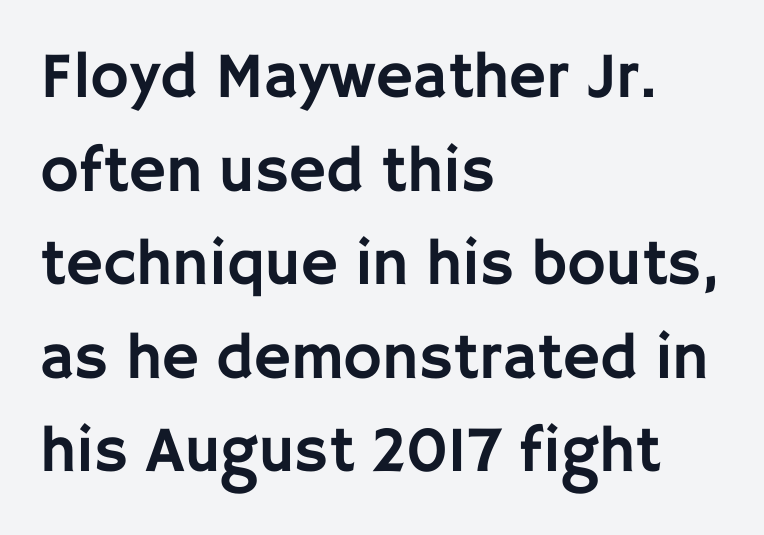
Q: Is the text italic (slanted)? A: No, it is upright.
Q: Is the typeface a serif or a sans-serif typeface? A: Sans-serif.
Q: Is the text underlined? A: No.
Q: How is the paragraph aligned? A: Left-aligned.
Q: Is the spacing between letters normal or unusually wide? A: Normal.
Q: Is the spacing between lines tight, normal or loose? A: Normal.
Q: Width (condensed, normal, or wide)? A: Normal.
Q: Stroke contrast? A: Low.
Q: x-height? A: Large.
Q: Monospaced? A: No.
